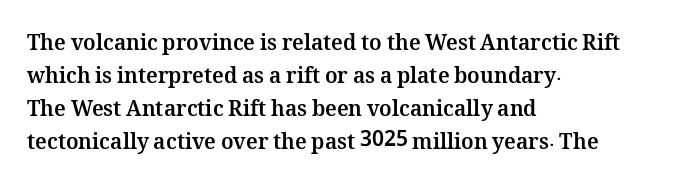
The sample has been set heavy, in full bold. Any mark beneath the type? The region is blank. The ragged edge is on the right, which tells us the setting is flush left. This sample uses plain, unmodified letter spacing. Posture: vertical. Does the leading feel generous? No, just average.
